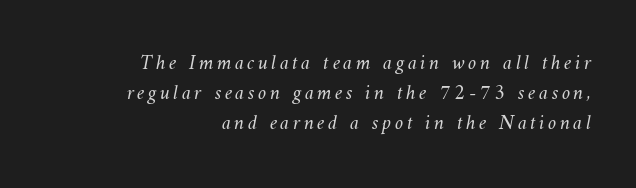
Q: Is the text bold? A: No.
Q: Is the text underlined? A: No.
Q: How is the paragraph aligned? A: Right-aligned.
Q: Is the spacing between lines tight, normal or loose? A: Normal.
